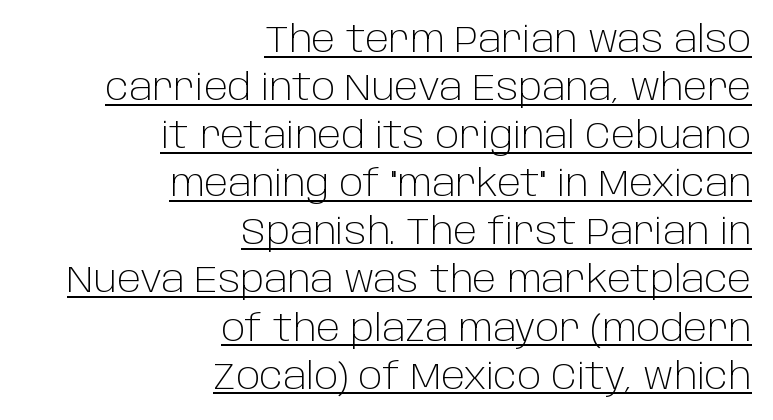
No extra tracking has been applied to these lines. Casual observation: everything's shoved over to the right. Quick note: not italic, upright. Serifs: no, the terminals of the letterforms are clean.
